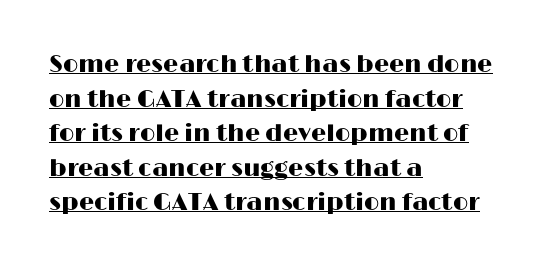
{"italic": "no", "underline": "yes", "align": "left", "line_spacing": "normal", "line_spacing_ratio": 1.44, "letter_spacing": "normal", "letter_spacing_em": 0.0, "glyph_px": 24}
